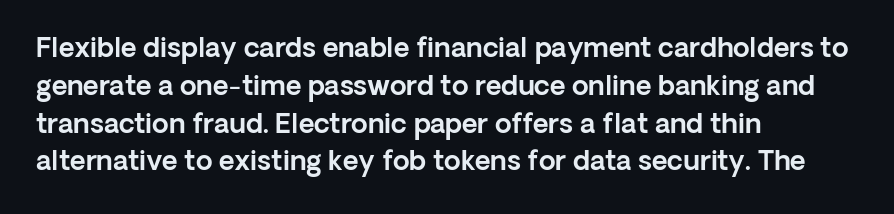
The ragged edge is on the right, which tells us the setting is flush left. Underline: absent. Does the leading feel generous? No, just average. The type is set solid horizontally, with unmodified tracking.
